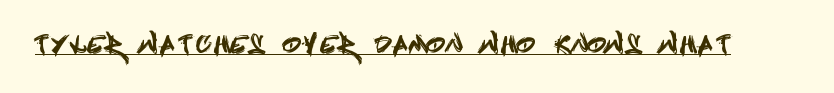
The image shows 23 px text type; set unusually wide letter spacing (+0.22 em), underlined.
